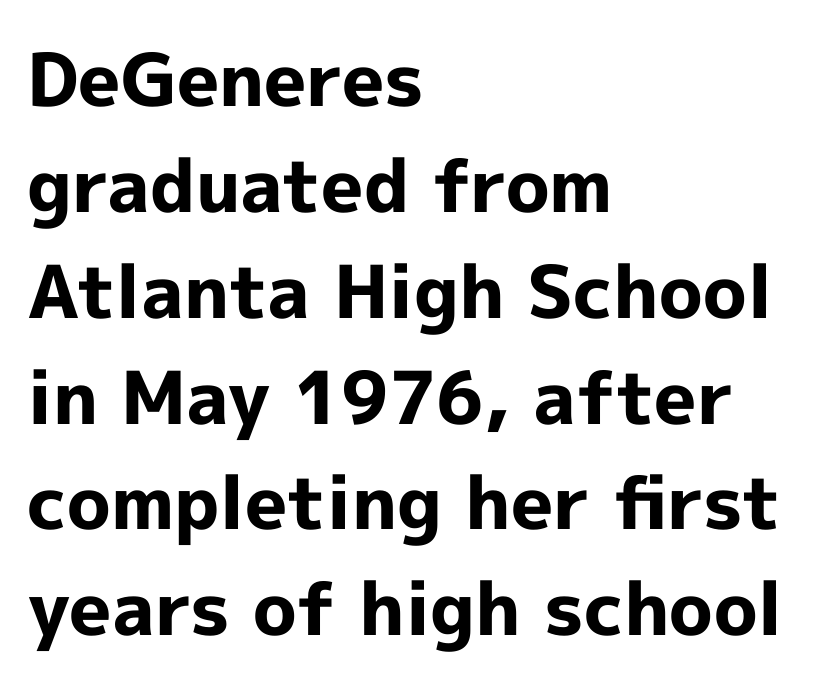
{"serif": "no", "italic": "no", "bold": "yes", "weight": "bold", "width": "normal", "x_height": "medium", "monospaced": "no", "underline": "no", "align": "left", "line_spacing": "normal", "line_spacing_ratio": 1.45, "letter_spacing": "normal", "letter_spacing_em": 0.0, "glyph_px": 73}
